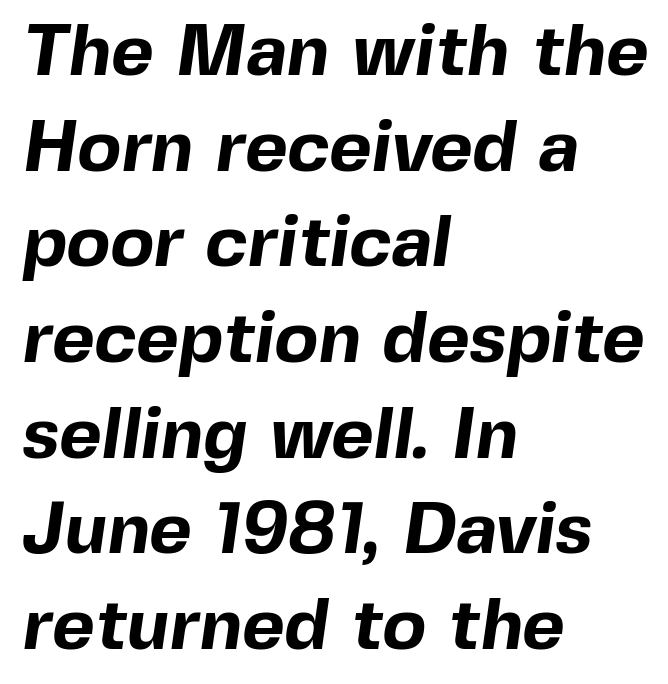
{"serif": "no", "bold": "yes", "weight": "bold", "width": "normal", "x_height": "medium", "monospaced": "no", "underline": "no", "align": "left", "line_spacing": "normal", "line_spacing_ratio": 1.31, "letter_spacing": "normal", "letter_spacing_em": 0.0, "glyph_px": 73}
